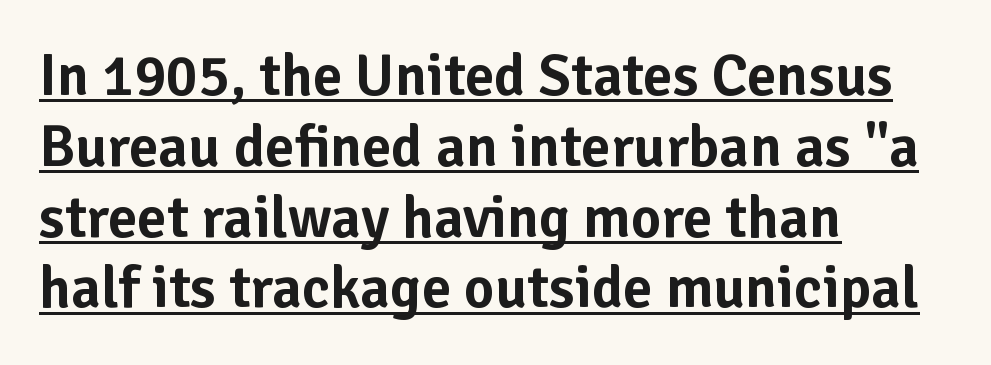
Q: Is the text italic (slanted)? A: No, it is upright.
Q: Is the typeface a serif or a sans-serif typeface? A: Sans-serif.
Q: Is the text underlined? A: Yes.
Q: How is the paragraph aligned? A: Left-aligned.
Q: Is the spacing between letters normal or unusually wide? A: Normal.
Q: Width (condensed, normal, or wide)? A: Normal.
Q: Stroke contrast? A: Low.
Q: x-height? A: Medium.
Q: Monospaced? A: No.
